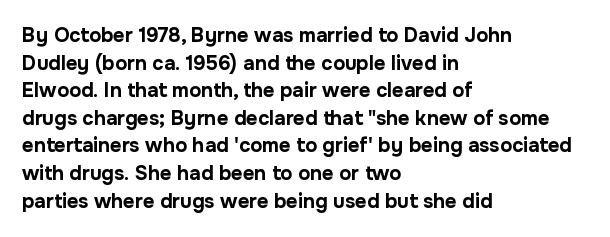
Q: Is the text bold? A: Yes.
Q: Is the text italic (slanted)? A: No, it is upright.
Q: Is the text underlined? A: No.
Q: How is the paragraph aligned? A: Left-aligned.
Q: Is the spacing between letters normal or unusually wide? A: Normal.
Q: Is the spacing between lines tight, normal or loose? A: Normal.
